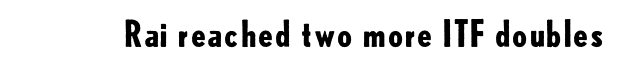
Q: Is the text bold? A: Yes.
Q: Is the text italic (slanted)? A: No, it is upright.
Q: Is the typeface a serif or a sans-serif typeface? A: Sans-serif.
Q: Is the text underlined? A: No.
Q: Is the spacing between letters normal or unusually wide? A: Normal.
Q: Width (condensed, normal, or wide)? A: Normal.
Q: Stroke contrast? A: Low.
Q: x-height? A: Small.
Q: Monospaced? A: No.
